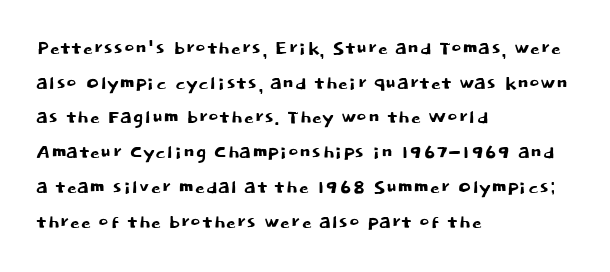
The image shows 25 px text type, upright; set left-aligned, normal line spacing (1.39x), normal letter spacing, not underlined.
